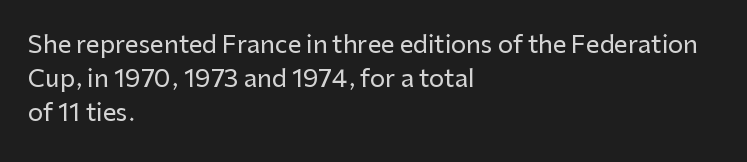
{"italic": "no", "underline": "no", "align": "left", "line_spacing": "normal", "line_spacing_ratio": 1.42, "letter_spacing": "normal", "letter_spacing_em": 0.0, "glyph_px": 24}
